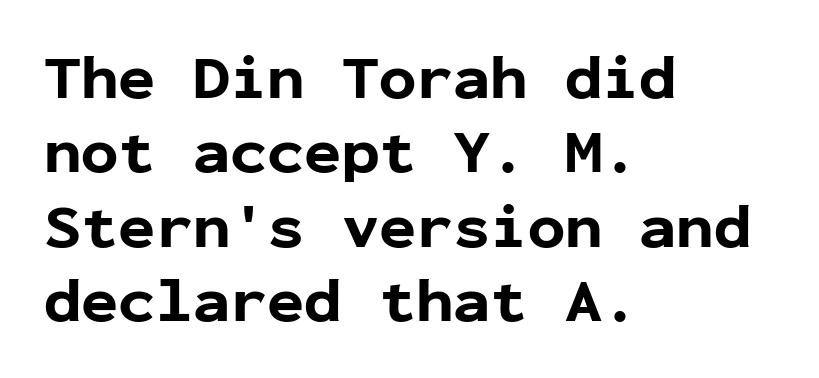
The image shows 62 px bold sans-serif type, upright, monospaced; set left-aligned, line spacing 1.2x, normal letter spacing, not underlined; low stroke contrast and a medium x-height.
